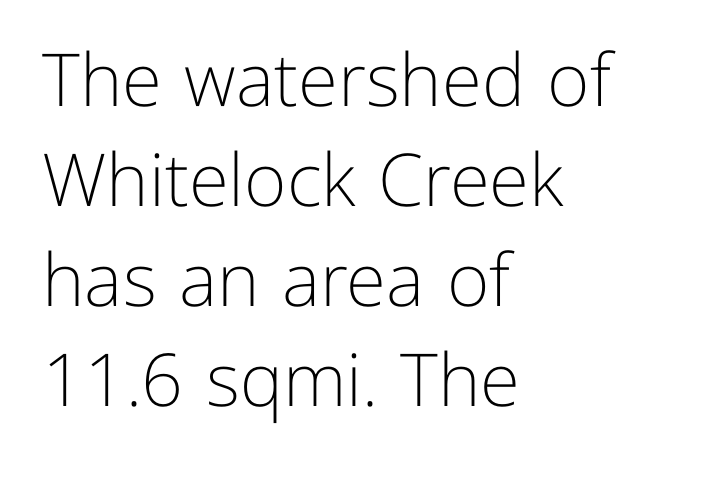
{"serif": "no", "italic": "no", "bold": "no", "weight": "light", "width": "normal", "stroke_contrast": "low", "x_height": "medium", "monospaced": "no", "underline": "no", "align": "left", "line_spacing": "normal", "line_spacing_ratio": 1.37, "letter_spacing": "normal", "letter_spacing_em": 0.0, "glyph_px": 73}
